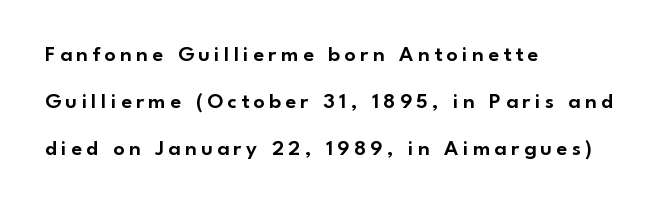
The axis of the letterforms is exactly vertical. Tracking here is generous; glyphs stand well apart from one another. Left-aligned paragraph, ragged on the right. Descenders hang freely into open space.
